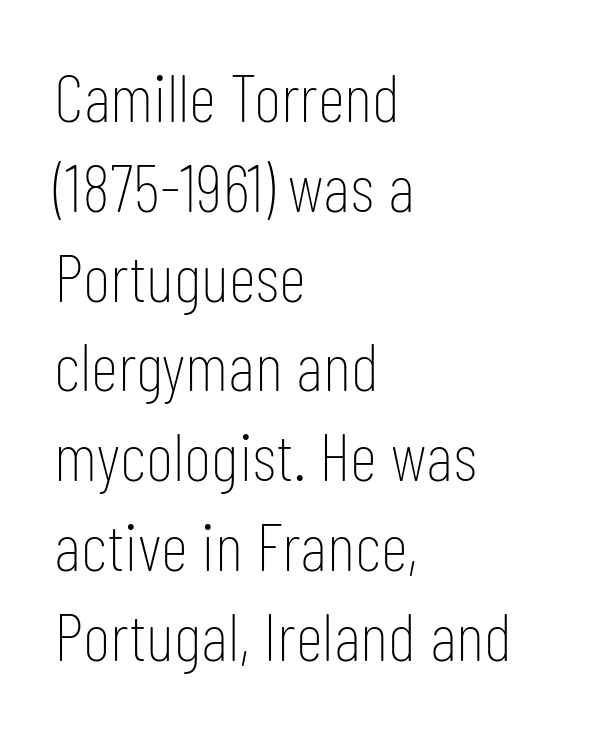
{"serif": "no", "italic": "no", "bold": "no", "weight": "thin", "width": "condensed", "stroke_contrast": "low", "x_height": "medium", "monospaced": "no", "underline": "no", "align": "left", "line_spacing": "normal", "line_spacing_ratio": 1.32, "letter_spacing": "normal", "letter_spacing_em": 0.0, "glyph_px": 68}
